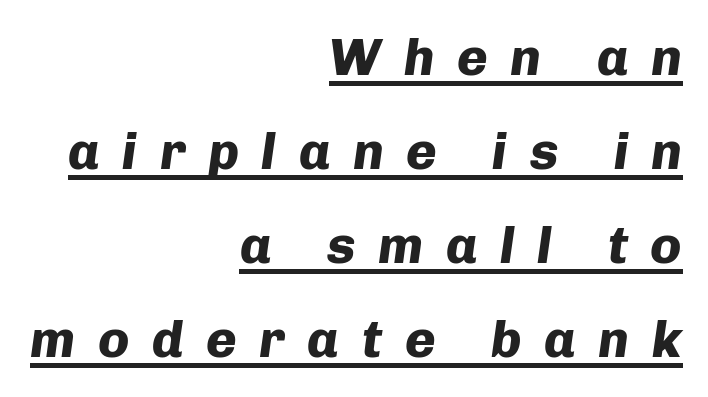
Q: Is the text bold? A: Yes.
Q: Is the text italic (slanted)? A: Yes, it leans right by about 8 degrees.
Q: Is the text underlined? A: Yes.
Q: How is the paragraph aligned? A: Right-aligned.
Q: Is the spacing between letters normal or unusually wide? A: Unusually wide.
Q: Width (condensed, normal, or wide)? A: Normal.
Q: Stroke contrast? A: Low.
Q: x-height? A: Medium.
Q: Monospaced? A: No.
